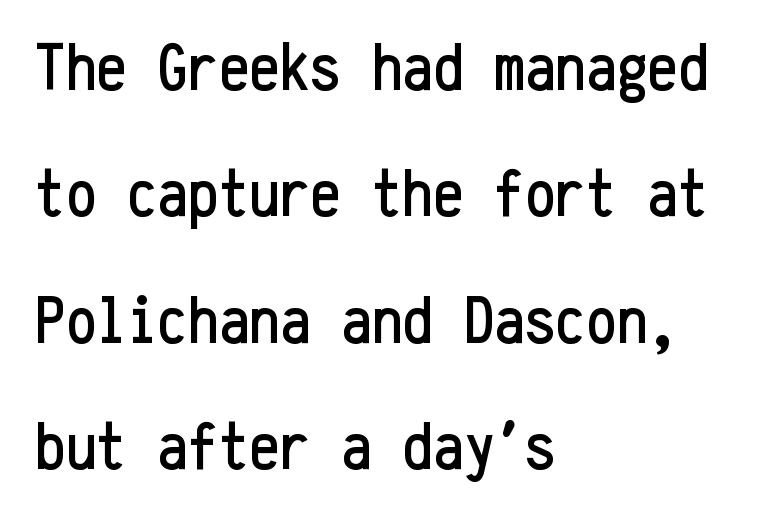
{"serif": "no", "italic": "no", "width": "condensed", "stroke_contrast": "low", "x_height": "medium", "monospaced": "yes", "underline": "no", "align": "left", "line_spacing_ratio": 1.86, "letter_spacing": "normal", "letter_spacing_em": 0.0, "glyph_px": 68}
